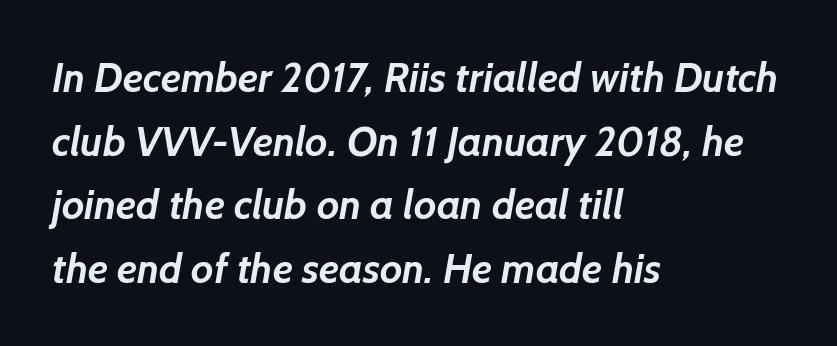
Q: Is the text bold? A: Yes.
Q: Is the typeface a serif or a sans-serif typeface? A: Sans-serif.
Q: Is the text underlined? A: No.
Q: How is the paragraph aligned? A: Left-aligned.
Q: Is the spacing between letters normal or unusually wide? A: Normal.
Q: Is the spacing between lines tight, normal or loose? A: Normal.
Q: Width (condensed, normal, or wide)? A: Normal.
Q: Stroke contrast? A: Low.
Q: x-height? A: Medium.
Q: Monospaced? A: No.
